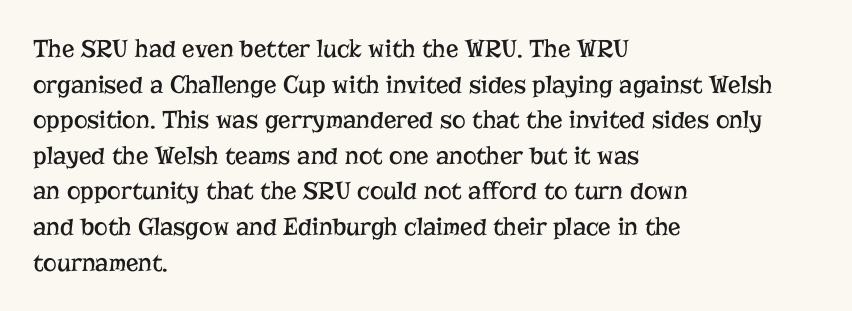
The line texture is even and compact thanks to regular tracking. Honestly, the row spacing looks completely unremarkable. Every row of glyphs begins at an identical x-position on the left. The letters stand straight up with perfectly vertical stems. Stroke thickness stays within the range of a standard reading face or lighter. Unmarked baselines from the first word to the last.
